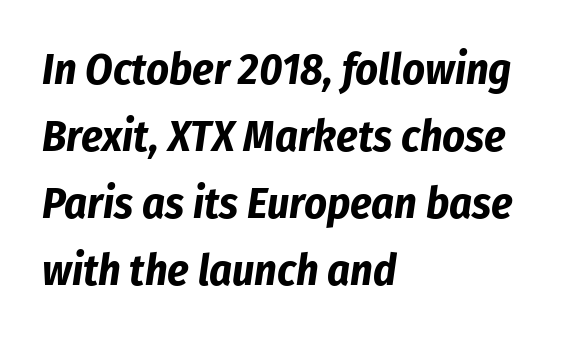
{"italic": "yes", "lean": "right", "slant_degrees": 8, "bold": "yes", "weight": "bold", "width": "condensed", "stroke_contrast": "low", "x_height": "medium", "monospaced": "no", "underline": "no", "align": "left", "line_spacing": "normal", "line_spacing_ratio": 1.52, "letter_spacing": "normal", "letter_spacing_em": 0.0, "glyph_px": 44}
